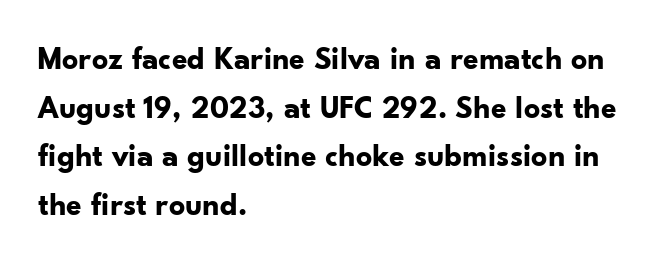
The letters advance in unequal steps, a hallmark of proportional type. The specimen omits any rule beneath the text block's lines. Unlike a traditional serif, this face leaves its strokes unadorned. Typeset ragged right — the left edge is the straight one. Default kerning and tracking; the words read as compact shapes.
